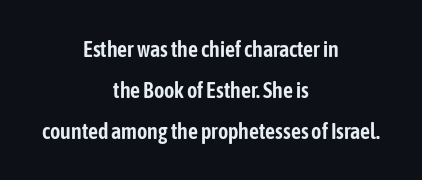
Q: Is the text italic (slanted)? A: No, it is upright.
Q: Is the text underlined? A: No.
Q: How is the paragraph aligned? A: Centered.
Q: Is the spacing between letters normal or unusually wide? A: Normal.
